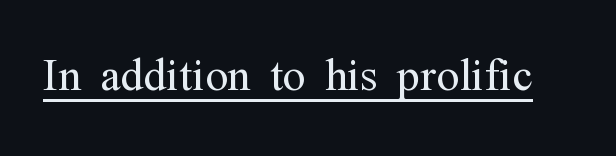
{"serif": "yes", "italic": "no", "bold": "no", "weight": "light", "width": "condensed", "stroke_contrast": "medium", "x_height": "medium", "monospaced": "no", "underline": "yes", "letter_spacing": "normal", "letter_spacing_em": 0.0, "glyph_px": 60}
